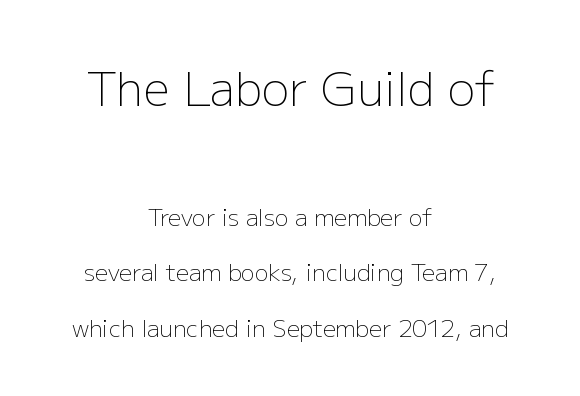
Underline: absent. Letterform terminals end flat and unadorned throughout the passage. The lines are spread far apart with generous leading. Teacher's note: observe the equal gaps on both sides — that is centered alignment. These lines are rendered in a variable-pitch font.
